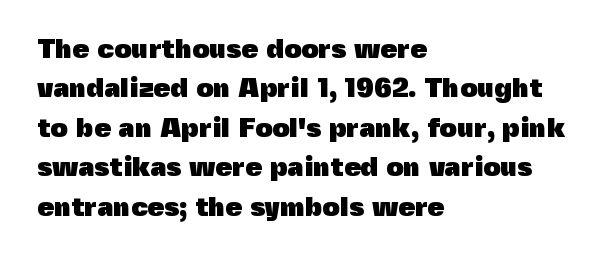
Q: Is the text bold? A: Yes.
Q: Is the text italic (slanted)? A: No, it is upright.
Q: Is the text underlined? A: No.
Q: How is the paragraph aligned? A: Left-aligned.
Q: Is the spacing between letters normal or unusually wide? A: Normal.
Q: Is the spacing between lines tight, normal or loose? A: Normal.
